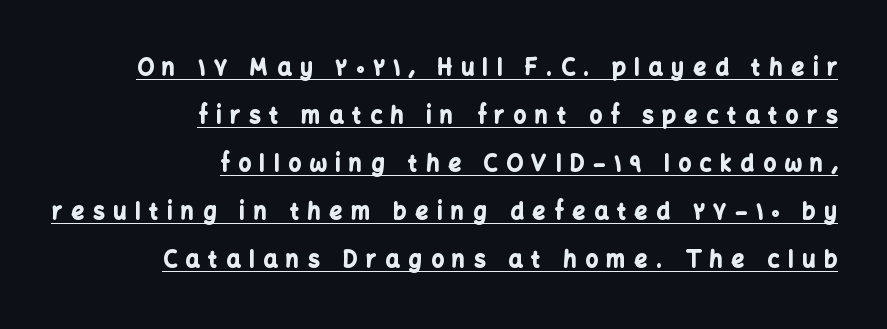
Q: Is the text bold? A: Yes.
Q: Is the text italic (slanted)? A: No, it is upright.
Q: Is the text underlined? A: Yes.
Q: How is the paragraph aligned? A: Right-aligned.
Q: Is the spacing between letters normal or unusually wide? A: Unusually wide.
Q: Is the spacing between lines tight, normal or loose? A: Loose.
